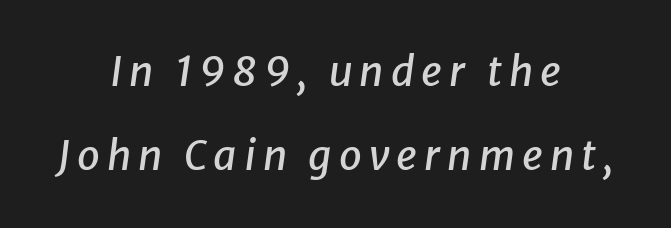
{"italic": "yes", "lean": "right", "slant_degrees": 8, "width": "normal", "stroke_contrast": "low", "x_height": "medium", "monospaced": "no", "underline": "no", "align": "center", "line_spacing": "loose", "line_spacing_ratio": 2.06, "glyph_px": 41}
